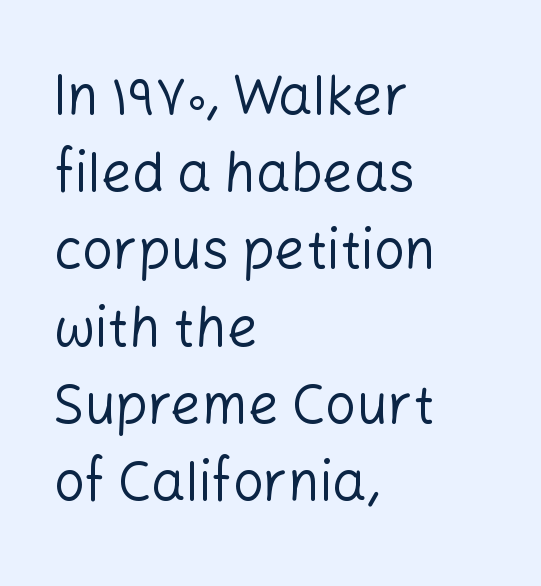
The image shows 54 px regular-weight sans-serif type, upright; set left-aligned, normal line spacing (1.43x), normal letter spacing, not underlined; low stroke contrast and a medium x-height.
